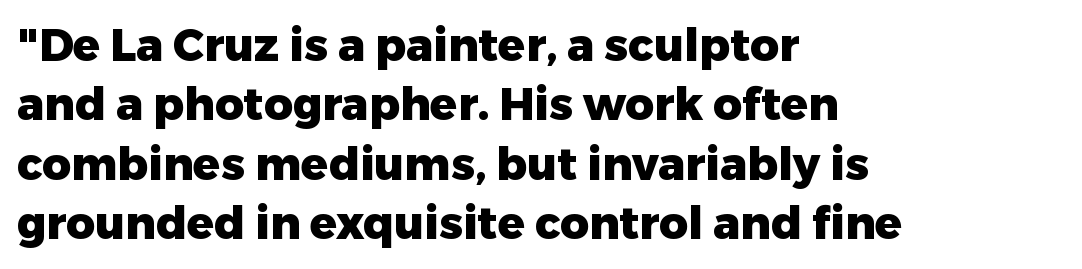
{"serif": "no", "italic": "no", "bold": "yes", "weight": "heavy", "width": "normal", "stroke_contrast": "low", "x_height": "medium", "monospaced": "no", "underline": "no", "align": "left", "line_spacing": "normal", "line_spacing_ratio": 1.32, "letter_spacing": "normal", "letter_spacing_em": 0.0, "glyph_px": 45}
